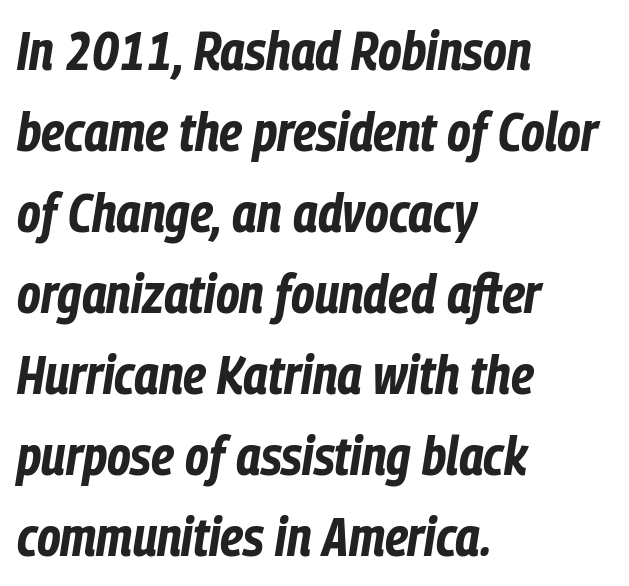
{"italic": "yes", "lean": "right", "slant_degrees": 9, "bold": "yes", "weight": "bold", "width": "condensed", "stroke_contrast": "low", "x_height": "medium", "monospaced": "no", "underline": "no", "align": "left", "line_spacing": "normal", "line_spacing_ratio": 1.5, "letter_spacing": "normal", "letter_spacing_em": 0.0, "glyph_px": 54}
